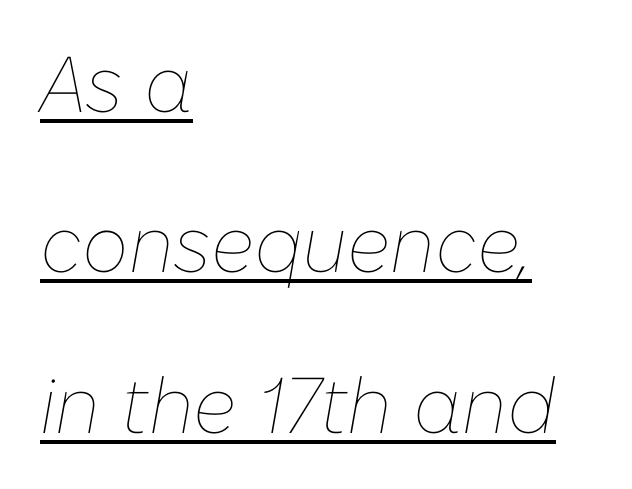
Underlining? Definitely there. You could call the tracking neutral — neither tight nor loose. Slant detected: the letters are inclined. Typeset ragged right — the left edge is the straight one.
